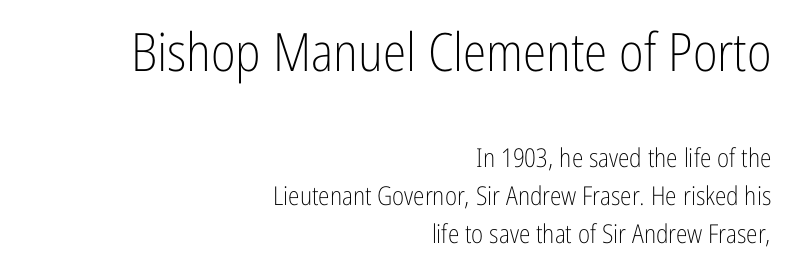
The image shows 53 px light, condensed sans-serif type, upright; set right-aligned, normal line spacing (1.46x), normal letter spacing, not underlined; the first (top) block is 2.04x larger; low stroke contrast and a medium x-height.
